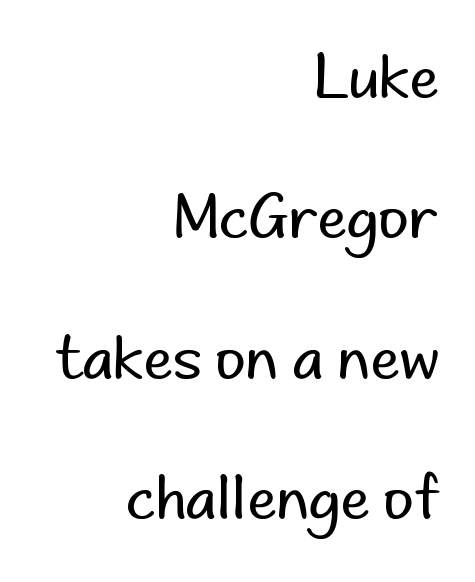
The face used here is proportionally spaced, like ordinary book or web type. Ink coverage per letter is moderate at most. The lines are quadded right. Upright lettering throughout. The letterforms sit shoulder to shoulder at normal distance. Nobody drew a line under any word here.
